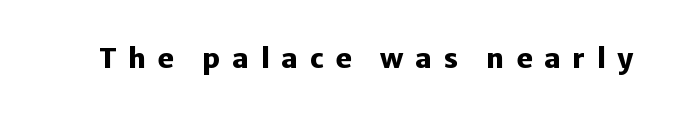
Compared with an ordinary text face, these strokes are far heavier — a full bold. Check the space under the baseline: it is left empty. This sample uses expanded letter spacing, leaving extra air between glyphs. It's the straight-up-and-down kind of type.
